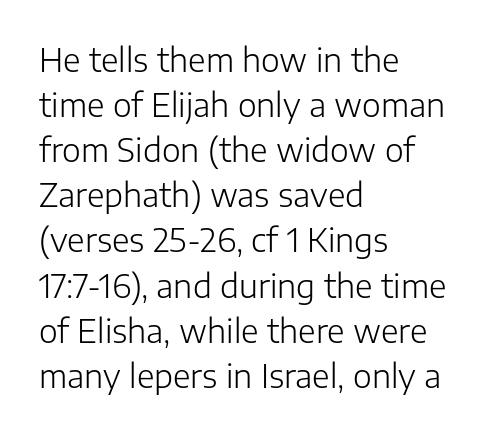
Q: Is the text bold? A: No.
Q: Is the text italic (slanted)? A: No, it is upright.
Q: Is the typeface a serif or a sans-serif typeface? A: Sans-serif.
Q: Is the text underlined? A: No.
Q: How is the paragraph aligned? A: Left-aligned.
Q: Is the spacing between letters normal or unusually wide? A: Normal.
Q: Is the spacing between lines tight, normal or loose? A: Normal.
Q: Width (condensed, normal, or wide)? A: Normal.
Q: Stroke contrast? A: Low.
Q: x-height? A: Medium.
Q: Monospaced? A: No.
